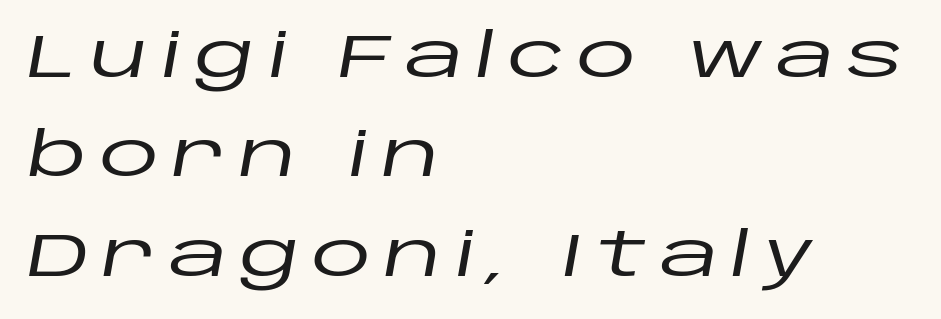
The rag falls on the right side of this text block. Normally led — the rows are evenly, conventionally spaced. Students, note that the glyphs here are deliberately spaced far apart. The rendering applies a slant to the glyphs. The specimen omits any rule beneath the text block's lines. The letters advance in unequal steps, a hallmark of proportional type.
